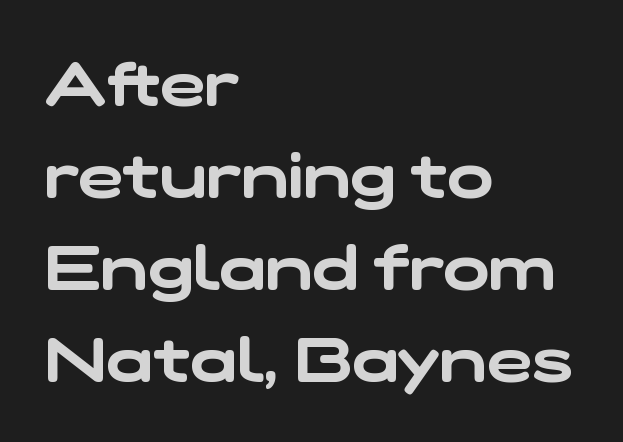
{"serif": "no", "width": "wide", "stroke_contrast": "low", "x_height": "medium", "monospaced": "no", "underline": "no", "align": "left", "line_spacing": "normal", "line_spacing_ratio": 1.51, "letter_spacing": "normal", "letter_spacing_em": 0.0, "glyph_px": 61}
